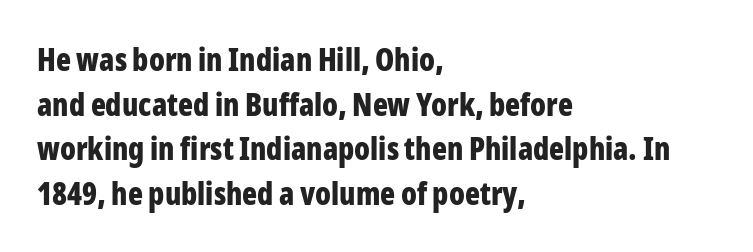
The image shows 31 px bold, condensed sans-serif type, upright; set left-aligned, normal line spacing (1.44x), normal letter spacing, not underlined; low stroke contrast and a medium x-height.
